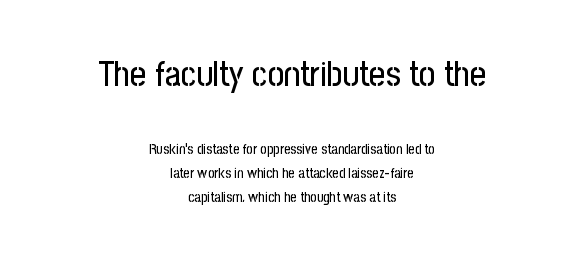
The image shows 35 px condensed sans-serif type, upright; set centered, normal line spacing (1.7x), normal letter spacing, not underlined; the first (top) block is 2.5x larger; low stroke contrast and a medium x-height.
